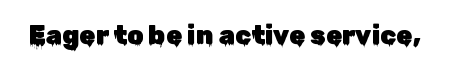
{"italic": "no", "underline": "no", "letter_spacing": "normal", "letter_spacing_em": 0.0, "glyph_px": 26}
